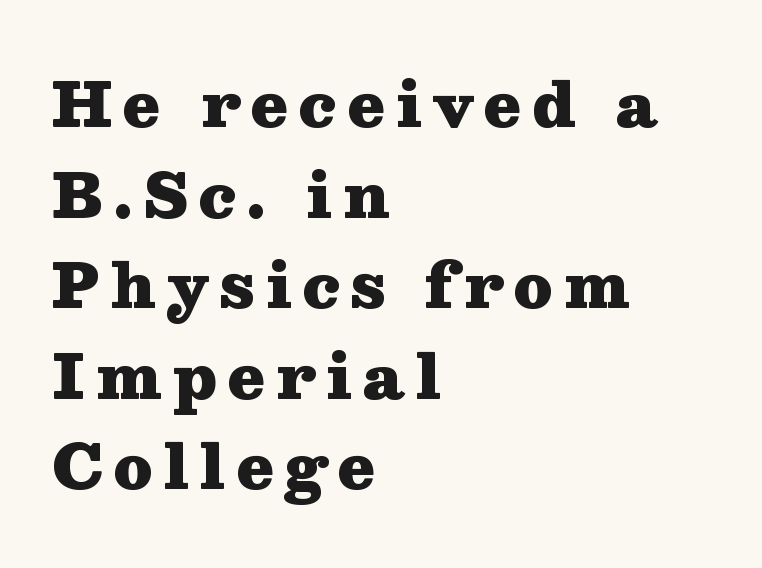
This rendering employs a face with finishing strokes, i.e., a serif. Think of a printed novel: that variable character pitch is what you see here. Weight check: bold — yes, fully. Does the lettering tilt? It doesn't — this is upright.
